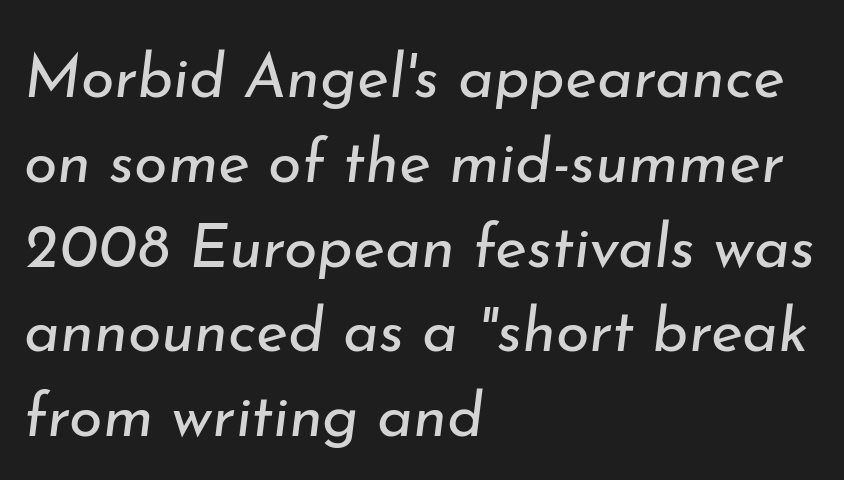
The text block is weighted toward the left margin, trailing off unevenly rightward. Is this a heavy cut? Hardly; it is regular or lighter. Rendered with sloped, italic letterforms. Looks like regular typesetting: each glyph gets only the width it needs. Glance below the letters and you will spot only blank space.
